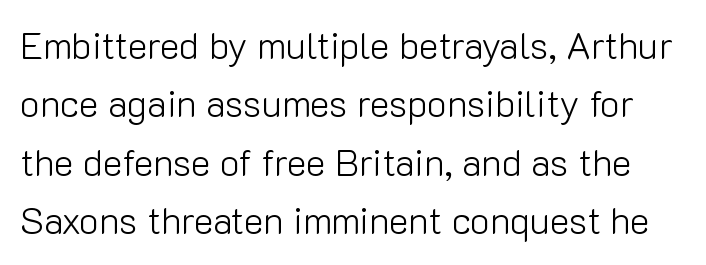
The image shows 37 px light sans-serif type, upright; set normal line spacing (1.58x), normal letter spacing, not underlined; low stroke contrast and a medium x-height.
